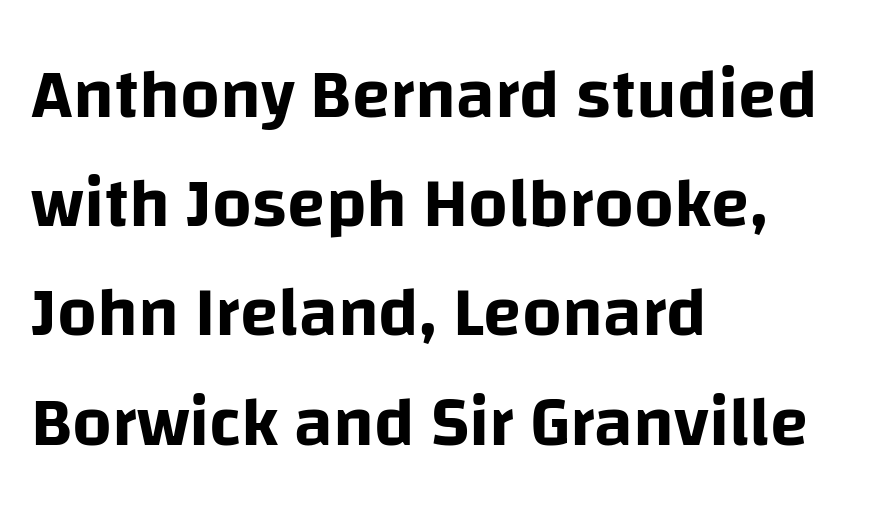
{"serif": "no", "italic": "no", "width": "normal", "stroke_contrast": "low", "x_height": "large", "monospaced": "no", "underline": "no", "align": "left", "line_spacing": "normal", "line_spacing_ratio": 1.56, "letter_spacing": "normal", "letter_spacing_em": 0.0, "glyph_px": 70}
